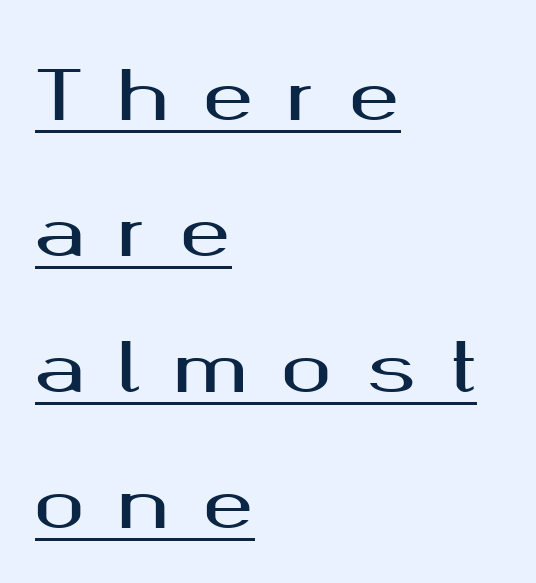
{"serif": "no", "italic": "no", "width": "wide", "stroke_contrast": "medium", "x_height": "medium", "monospaced": "no", "underline": "yes", "align": "left", "line_spacing": "loose", "line_spacing_ratio": 2.0, "letter_spacing": "wide", "letter_spacing_em": 0.49, "glyph_px": 68}
